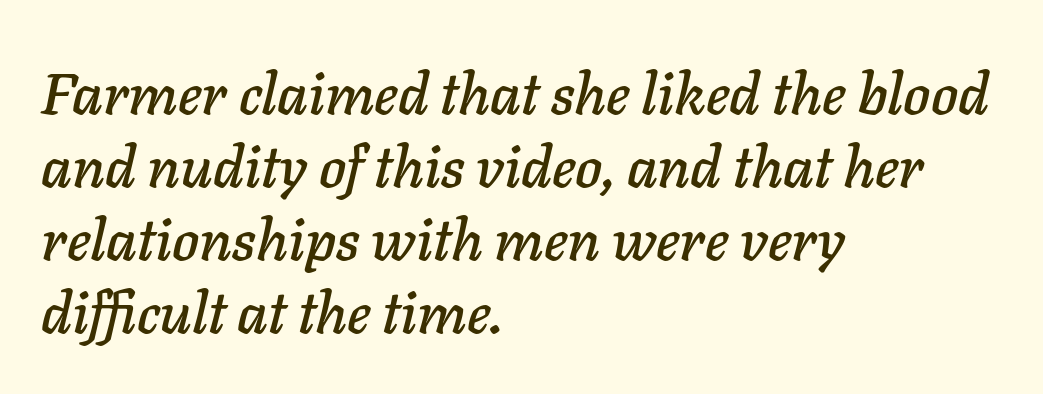
Q: Is the text italic (slanted)? A: Yes, it leans right by about 11 degrees.
Q: Is the text underlined? A: No.
Q: How is the paragraph aligned? A: Left-aligned.
Q: Is the spacing between letters normal or unusually wide? A: Normal.
Q: Is the spacing between lines tight, normal or loose? A: Normal.
Q: Width (condensed, normal, or wide)? A: Normal.
Q: Stroke contrast? A: Low.
Q: x-height? A: Medium.
Q: Monospaced? A: No.
